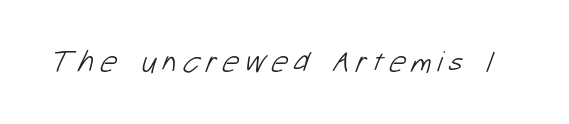
{"serif": "no", "bold": "no", "weight": "light", "width": "normal", "stroke_contrast": "low", "x_height": "medium", "monospaced": "no", "underline": "no", "glyph_px": 30}
